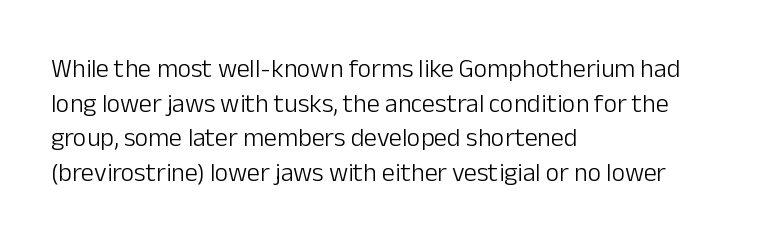
Q: Is the text bold? A: No.
Q: Is the text italic (slanted)? A: No, it is upright.
Q: Is the text underlined? A: No.
Q: How is the paragraph aligned? A: Left-aligned.
Q: Is the spacing between letters normal or unusually wide? A: Normal.
Q: Is the spacing between lines tight, normal or loose? A: Normal.
